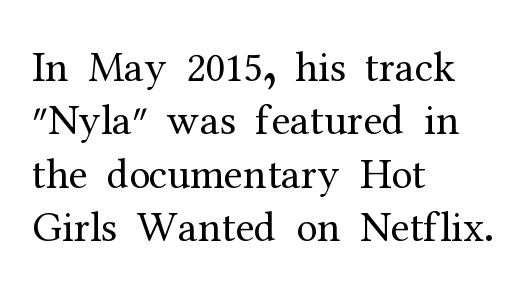
{"serif": "yes", "italic": "no", "bold": "no", "weight": "regular", "width": "normal", "stroke_contrast": "medium", "x_height": "medium", "monospaced": "no", "underline": "no", "align": "left", "line_spacing_ratio": 1.24, "letter_spacing": "normal", "letter_spacing_em": 0.0, "glyph_px": 43}
